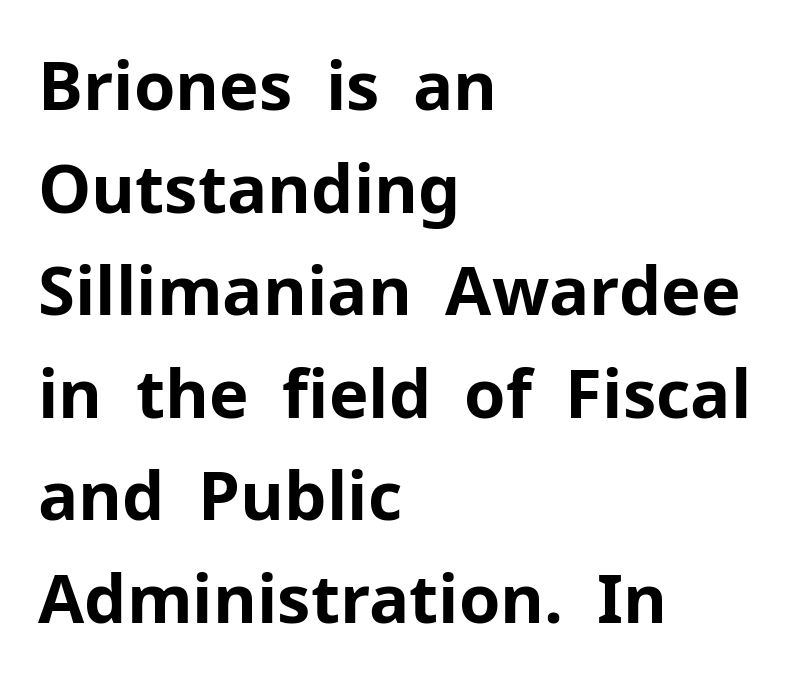
{"serif": "no", "italic": "no", "bold": "yes", "weight": "bold", "width": "normal", "stroke_contrast": "low", "x_height": "medium", "monospaced": "no", "underline": "no", "align": "left", "line_spacing": "normal", "line_spacing_ratio": 1.53, "letter_spacing": "normal", "letter_spacing_em": 0.0, "glyph_px": 67}
